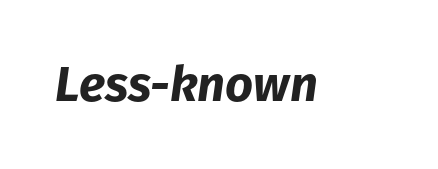
Q: Is the text bold? A: Yes.
Q: Is the text italic (slanted)? A: Yes, it leans right by about 8 degrees.
Q: Is the text underlined? A: No.
Q: Is the spacing between letters normal or unusually wide? A: Normal.
Q: Width (condensed, normal, or wide)? A: Normal.
Q: Stroke contrast? A: Low.
Q: x-height? A: Medium.
Q: Monospaced? A: No.
